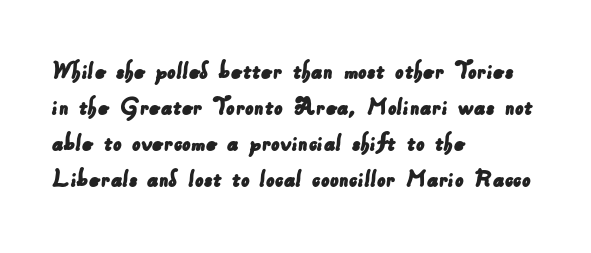
{"underline": "no", "align": "left", "line_spacing": "normal", "line_spacing_ratio": 1.33, "letter_spacing": "normal", "letter_spacing_em": 0.0, "glyph_px": 27}
